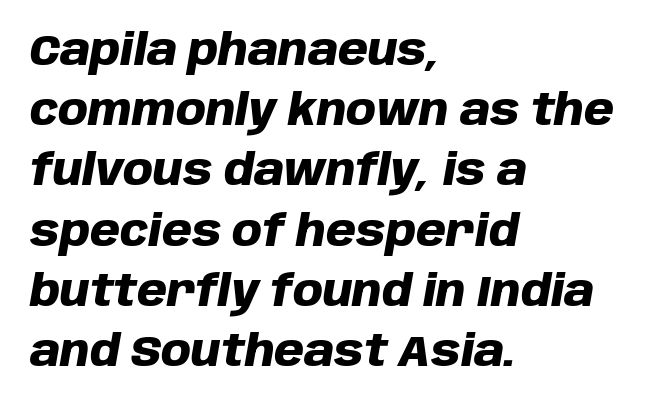
Q: Is the text bold? A: Yes.
Q: Is the text italic (slanted)? A: Yes, it leans right by about 10 degrees.
Q: Is the text underlined? A: No.
Q: How is the paragraph aligned? A: Left-aligned.
Q: Is the spacing between letters normal or unusually wide? A: Normal.
Q: Is the spacing between lines tight, normal or loose? A: Normal.
Q: Width (condensed, normal, or wide)? A: Normal.
Q: Stroke contrast? A: Low.
Q: x-height? A: Large.
Q: Monospaced? A: No.
